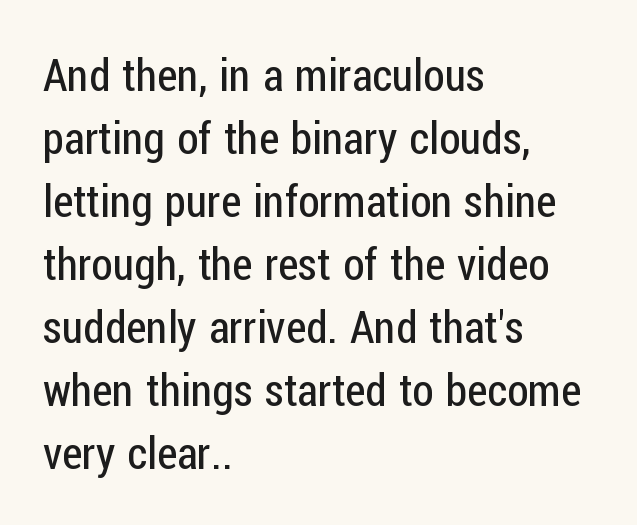
Q: Is the text bold? A: No.
Q: Is the text italic (slanted)? A: No, it is upright.
Q: Is the typeface a serif or a sans-serif typeface? A: Sans-serif.
Q: Is the text underlined? A: No.
Q: How is the paragraph aligned? A: Left-aligned.
Q: Is the spacing between letters normal or unusually wide? A: Normal.
Q: Is the spacing between lines tight, normal or loose? A: Normal.
Q: Width (condensed, normal, or wide)? A: Condensed.
Q: Stroke contrast? A: Low.
Q: x-height? A: Medium.
Q: Monospaced? A: No.
